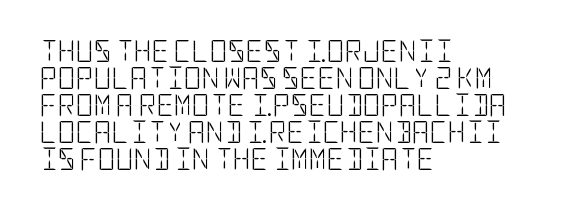
The image shows 22 px text type, upright; set left-aligned, line spacing 1.23x, normal letter spacing, not underlined.
